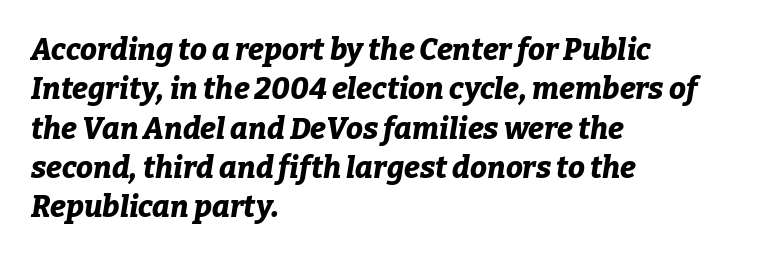
The image shows 30 px bold type, italic (leaning right); set left-aligned, normal line spacing (1.31x), normal letter spacing, not underlined; low stroke contrast and a medium x-height.
